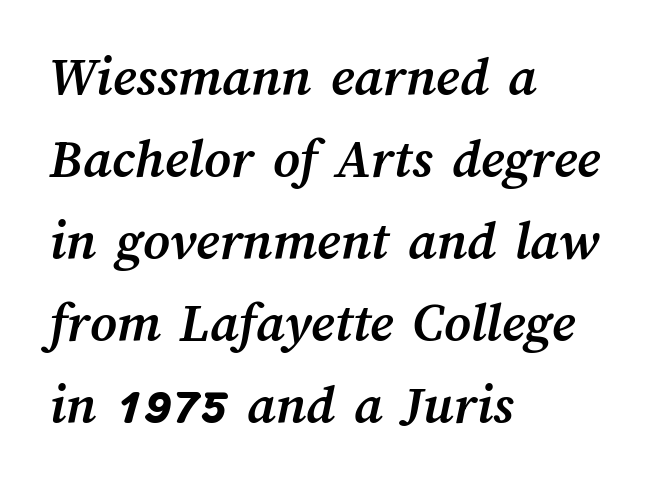
Q: Is the text bold? A: Yes.
Q: Is the text underlined? A: No.
Q: How is the paragraph aligned? A: Left-aligned.
Q: Is the spacing between letters normal or unusually wide? A: Normal.
Q: Is the spacing between lines tight, normal or loose? A: Normal.
Q: Width (condensed, normal, or wide)? A: Normal.
Q: Stroke contrast? A: Medium.
Q: x-height? A: Medium.
Q: Monospaced? A: No.
